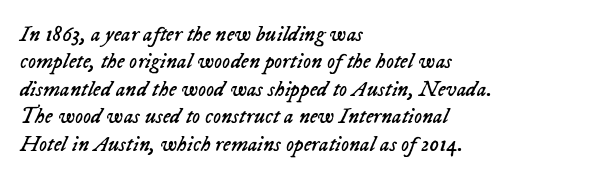
The image shows 22 px text type, italic (leaning right); set left-aligned, normal line spacing (1.25x), normal letter spacing, not underlined.
